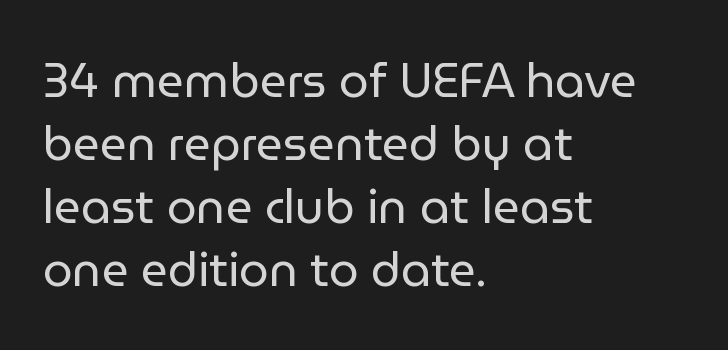
The typeface has the unassuming heft of standard copy or less. Horizontal bands of white between lines are of average thickness. This sample uses plain, unmodified letter spacing. Every row of glyphs begins at an identical x-position on the left.
